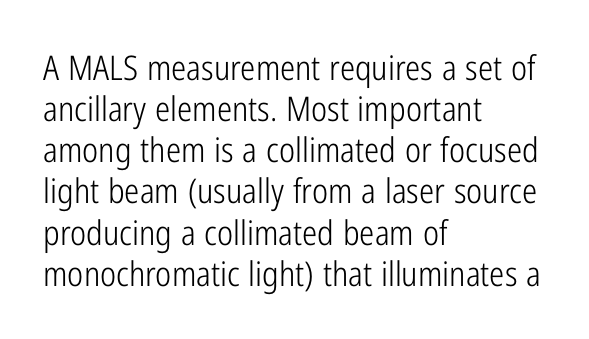
{"serif": "no", "italic": "no", "bold": "no", "weight": "light", "width": "condensed", "stroke_contrast": "low", "x_height": "medium", "monospaced": "no", "underline": "no", "align": "left", "line_spacing_ratio": 1.21, "letter_spacing": "normal", "letter_spacing_em": 0.0, "glyph_px": 34}
